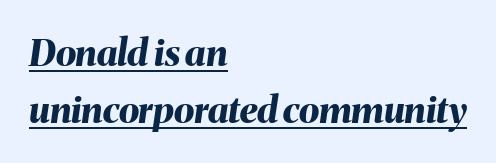
Q: Is the text bold? A: Yes.
Q: Is the text italic (slanted)? A: Yes, it leans right by about 8 degrees.
Q: Is the text underlined? A: Yes.
Q: How is the paragraph aligned? A: Left-aligned.
Q: Is the spacing between letters normal or unusually wide? A: Normal.
Q: Is the spacing between lines tight, normal or loose? A: Normal.
Q: Width (condensed, normal, or wide)? A: Normal.
Q: Stroke contrast? A: Medium.
Q: x-height? A: Medium.
Q: Monospaced? A: No.
